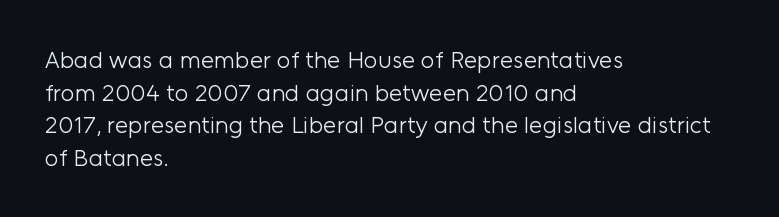
Q: Is the text bold? A: No.
Q: Is the text italic (slanted)? A: No, it is upright.
Q: Is the text underlined? A: No.
Q: How is the paragraph aligned? A: Left-aligned.
Q: Is the spacing between letters normal or unusually wide? A: Normal.
Q: Is the spacing between lines tight, normal or loose? A: Normal.
